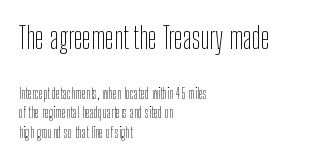
{"serif": "no", "italic": "no", "bold": "no", "weight": "thin", "width": "condensed", "stroke_contrast": "low", "x_height": "medium", "monospaced": "no", "underline": "no", "align": "left", "line_spacing": "normal", "line_spacing_ratio": 1.39, "letter_spacing": "normal", "letter_spacing_em": 0.0, "larger_block": "first", "size_ratio": 2.14, "glyph_px": 30}
